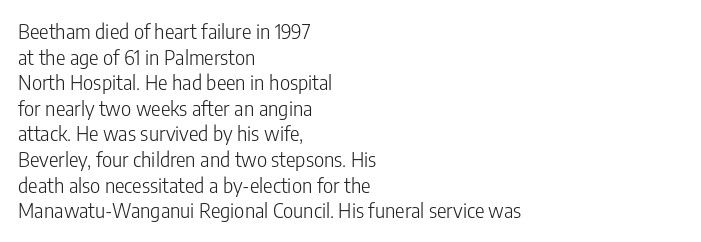
The image shows 20 px text type, upright; set left-aligned, normal line spacing (1.28x), normal letter spacing, not underlined.
